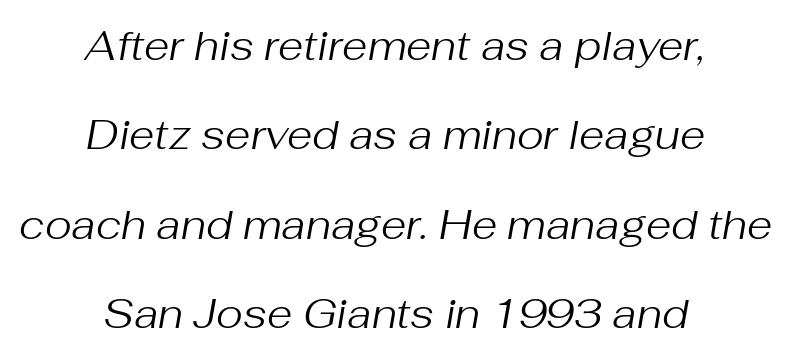
The image shows 41 px regular-weight type, italic (leaning right); set centered, loose line spacing (2.18x), normal letter spacing, not underlined; medium stroke contrast and a medium x-height.
